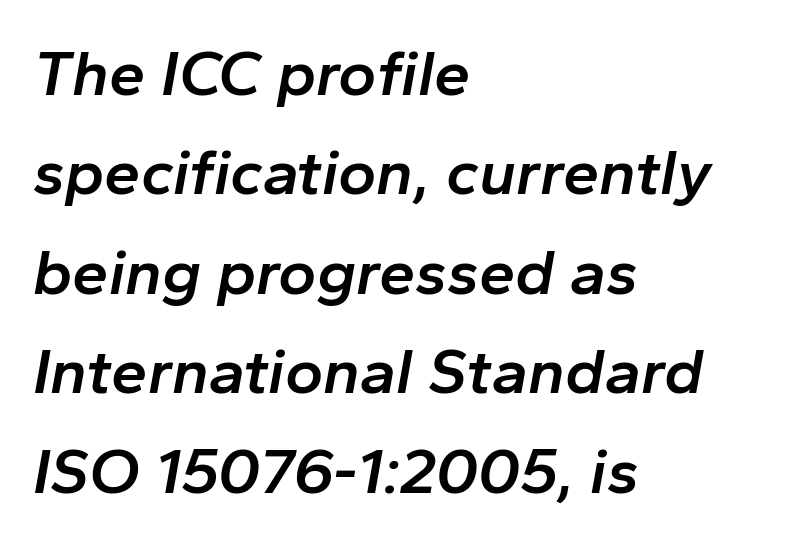
The image shows 65 px semibold type, italic (leaning right); set left-aligned, normal line spacing (1.53x), normal letter spacing, not underlined; low stroke contrast and a medium x-height.
